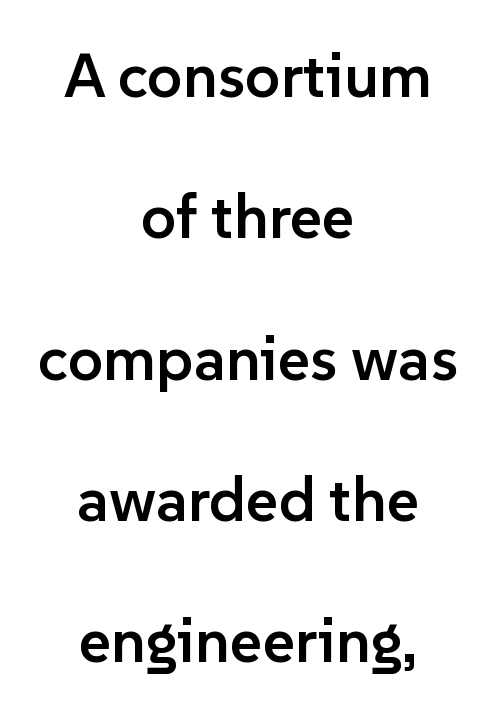
Q: Is the text bold? A: Semi-bold.
Q: Is the text italic (slanted)? A: No, it is upright.
Q: Is the typeface a serif or a sans-serif typeface? A: Sans-serif.
Q: Is the text underlined? A: No.
Q: How is the paragraph aligned? A: Centered.
Q: Is the spacing between letters normal or unusually wide? A: Normal.
Q: Is the spacing between lines tight, normal or loose? A: Loose.
Q: Width (condensed, normal, or wide)? A: Normal.
Q: Stroke contrast? A: Low.
Q: x-height? A: Medium.
Q: Monospaced? A: No.
